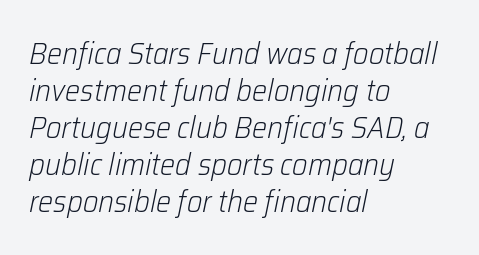
The image shows 30 px light type, italic (leaning right); set left-aligned, line spacing 1.23x, normal letter spacing, not underlined; low stroke contrast and a medium x-height.
